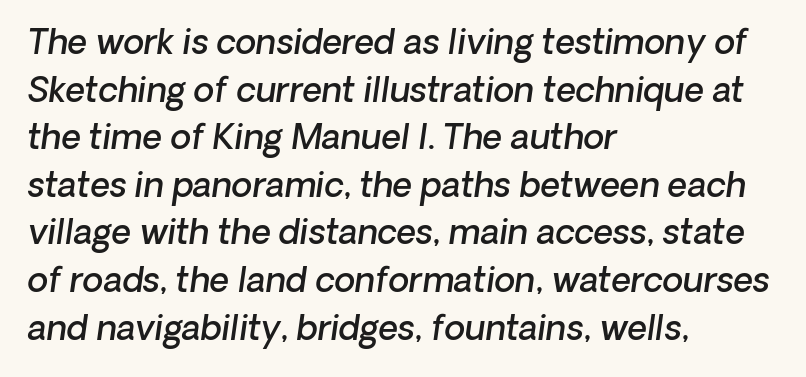
Q: Is the text bold? A: Semi-bold.
Q: Is the typeface a serif or a sans-serif typeface? A: Sans-serif.
Q: Is the text underlined? A: No.
Q: How is the paragraph aligned? A: Left-aligned.
Q: Is the spacing between letters normal or unusually wide? A: Normal.
Q: Is the spacing between lines tight, normal or loose? A: Normal.
Q: Width (condensed, normal, or wide)? A: Normal.
Q: Stroke contrast? A: Low.
Q: x-height? A: Medium.
Q: Monospaced? A: No.
